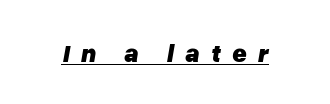
Heavy-handed strokes throughout: this text is bold. The typesetter has applied underlining to the passage shown. The typography opts for an oblique posture over an upright one. Each word looks stretched out because of the extra space between its letters.
